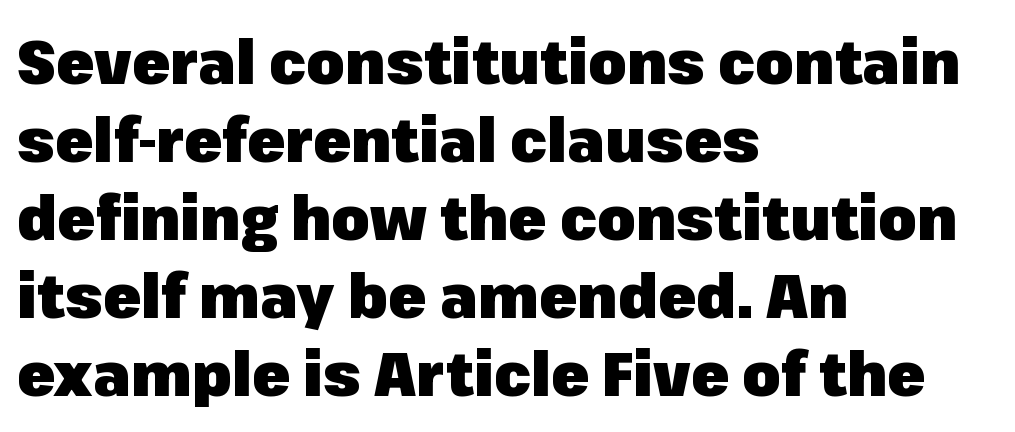
{"serif": "no", "italic": "no", "bold": "yes", "weight": "heavy", "width": "normal", "stroke_contrast": "low", "x_height": "medium", "monospaced": "no", "underline": "no", "align": "left", "line_spacing": "normal", "line_spacing_ratio": 1.26, "letter_spacing": "normal", "letter_spacing_em": 0.0, "glyph_px": 62}
